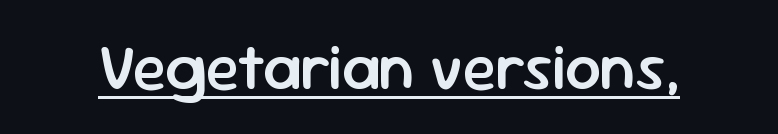
Q: Is the text bold? A: Semi-bold.
Q: Is the text italic (slanted)? A: No, it is upright.
Q: Is the typeface a serif or a sans-serif typeface? A: Sans-serif.
Q: Is the text underlined? A: Yes.
Q: Is the spacing between letters normal or unusually wide? A: Normal.
Q: Width (condensed, normal, or wide)? A: Normal.
Q: Stroke contrast? A: Low.
Q: x-height? A: Medium.
Q: Monospaced? A: No.
